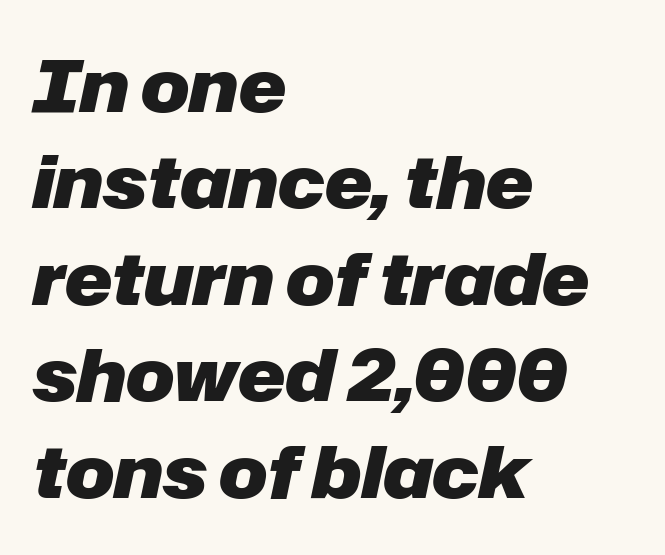
The passage shown is typed in a proportional face where columns would drift. This rendering features lettering with no underline. This rendering leaves character spacing at its baseline value. Does the weight exceed regular? Yes, all the way to bold. Every character sits at an angle, as italics do.
